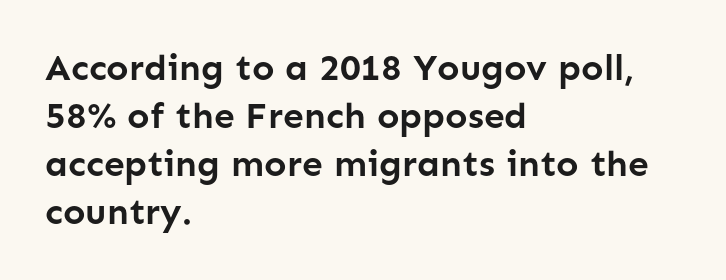
Q: Is the text bold? A: Yes.
Q: Is the text italic (slanted)? A: No, it is upright.
Q: Is the typeface a serif or a sans-serif typeface? A: Sans-serif.
Q: Is the text underlined? A: No.
Q: How is the paragraph aligned? A: Left-aligned.
Q: Is the spacing between letters normal or unusually wide? A: Normal.
Q: Is the spacing between lines tight, normal or loose? A: Normal.
Q: Width (condensed, normal, or wide)? A: Normal.
Q: Stroke contrast? A: Low.
Q: x-height? A: Medium.
Q: Monospaced? A: No.
